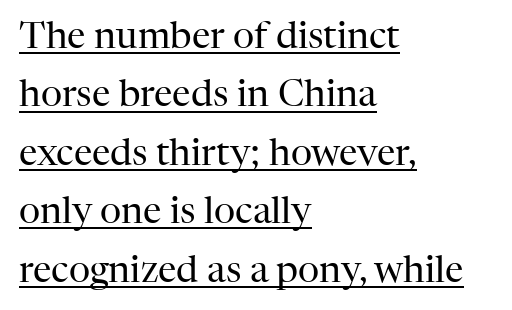
The image shows 37 px regular-weight serif type, upright; set left-aligned, normal line spacing (1.58x), normal letter spacing, underlined; high stroke contrast and a medium x-height.
